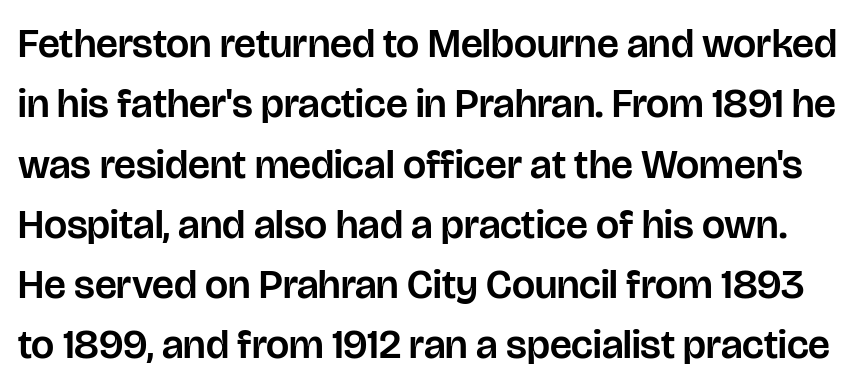
Is the letter spacing exaggerated? No — it looks like the ordinary default. Quick note: underline off. Line spacing here is normal. Do the letters lean? They stand straight.
